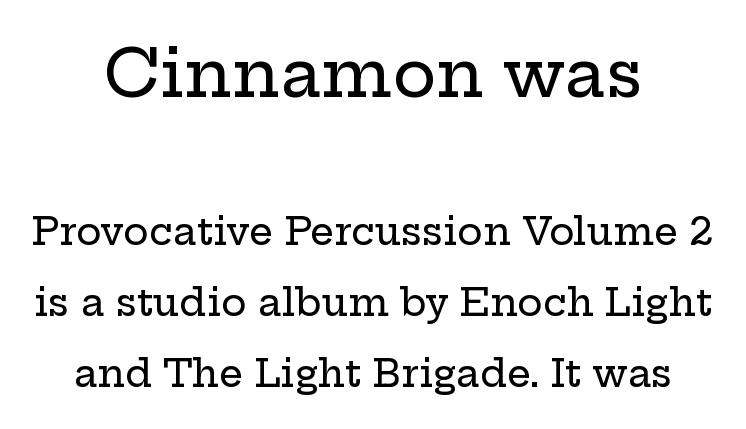
Q: Is the text italic (slanted)? A: No, it is upright.
Q: Is the typeface a serif or a sans-serif typeface? A: Serif.
Q: Is the text underlined? A: No.
Q: How is the paragraph aligned? A: Centered.
Q: Is the spacing between letters normal or unusually wide? A: Normal.
Q: Which block of text is set in a larger size, the first (top) or the second (bottom)? A: The first (top) one.
Q: Width (condensed, normal, or wide)? A: Wide.
Q: Stroke contrast? A: Low.
Q: x-height? A: Medium.
Q: Monospaced? A: No.
